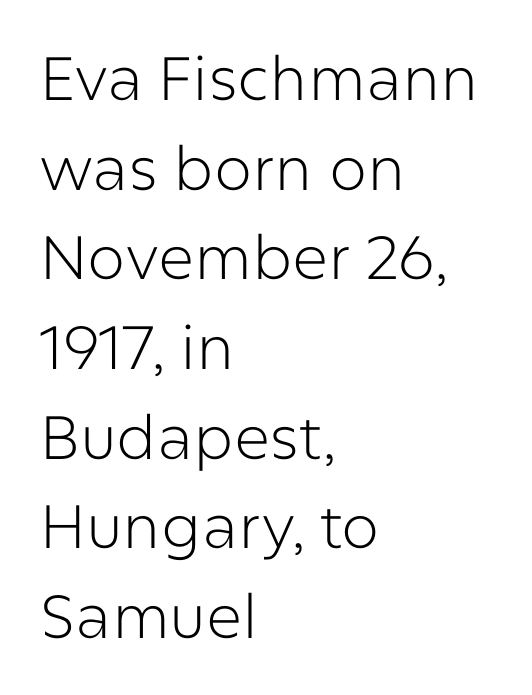
The glyphs are unaccompanied by any horizontal stroke below them. Ascenders rise straight up at ninety degrees. Think of a printed novel: that variable character pitch is what you see here. The leading is moderate, giving the passage an even texture.
